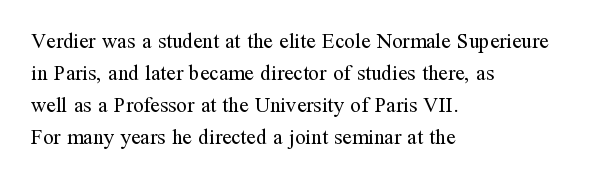
Vertical strokes here are truly vertical. The paragraph has a hard left edge and a soft right edge. The rendering uses a moderate line-height, typical for paragraphs. The cut favours lightness, reaching ordinary text weight at its darkest.
